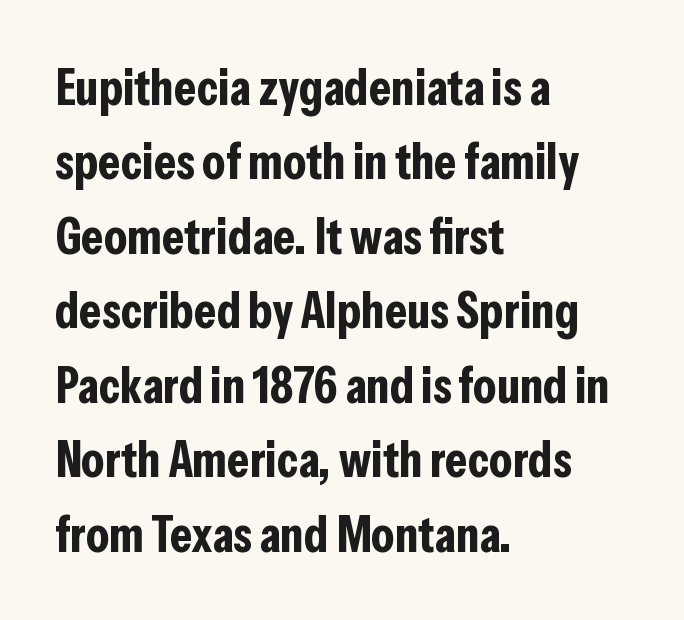
The image shows 51 px bold, condensed sans-serif type, upright; set left-aligned, normal line spacing (1.46x), normal letter spacing, not underlined; low stroke contrast and a medium x-height.
